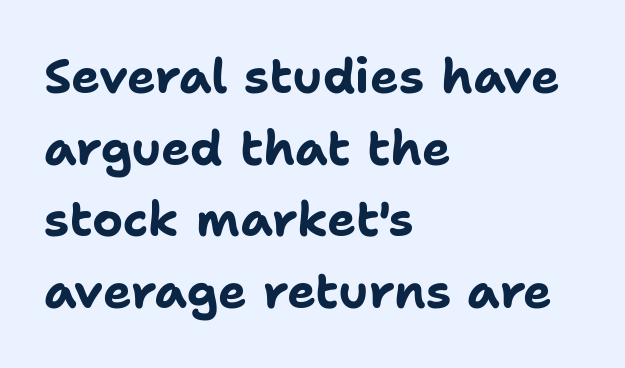
The image shows 48 px bold sans-serif type, upright; set left-aligned, normal line spacing (1.49x), normal letter spacing, not underlined; low stroke contrast and a medium x-height.
